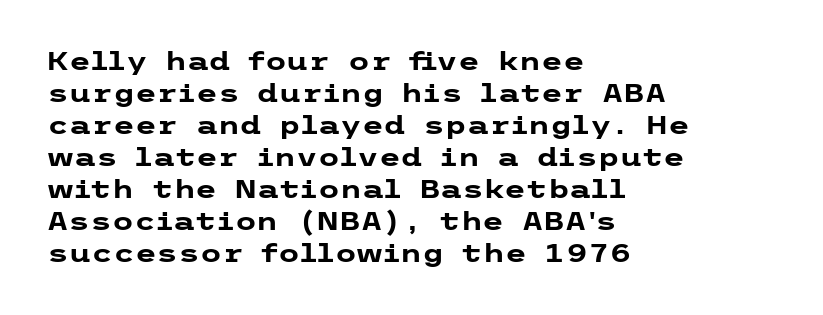
The image shows 25 px bold type, upright; set left-aligned, normal line spacing (1.28x), normal letter spacing, not underlined.
